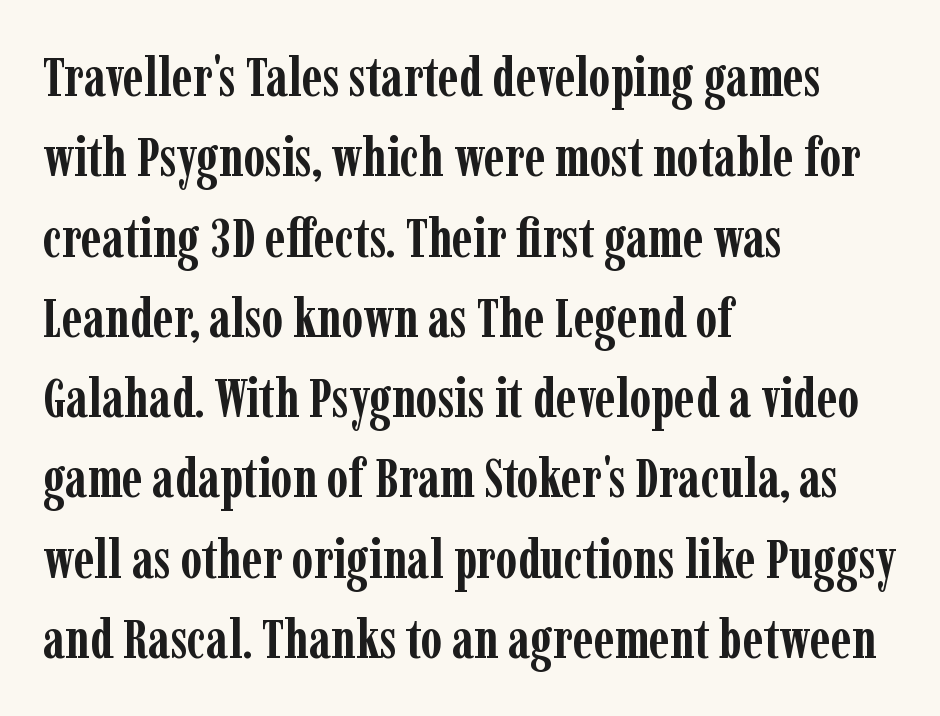
How are the letters spaced? Ordinarily, with no added tracking. This is serif lettering, the kind often seen in printed books. Vertical strokes here are truly vertical. The face used here is proportionally spaced, like ordinary book or web type. Honestly, the row spacing looks completely unremarkable. The rendering uses a bold face; every stroke is thick and dark.
